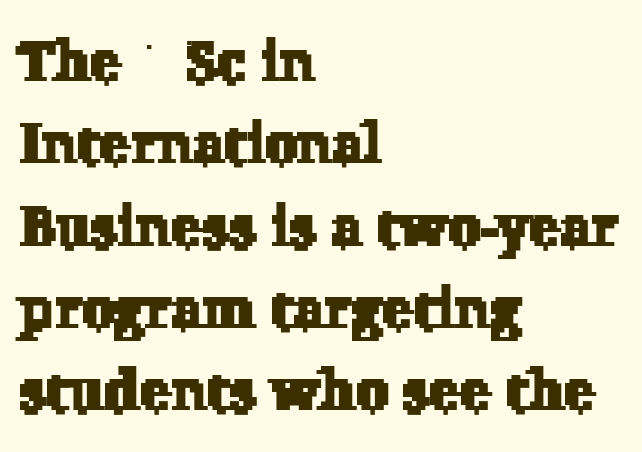
Short note: letters normally spaced. The rendering uses a moderate line-height, typical for paragraphs. Check under the words: just untouched page. Do the characters align in a grid? No, the font is proportional. Each letter's strokes conclude with small projecting serifs. This sample is left-justified, so line endings fall wherever the words run out.
